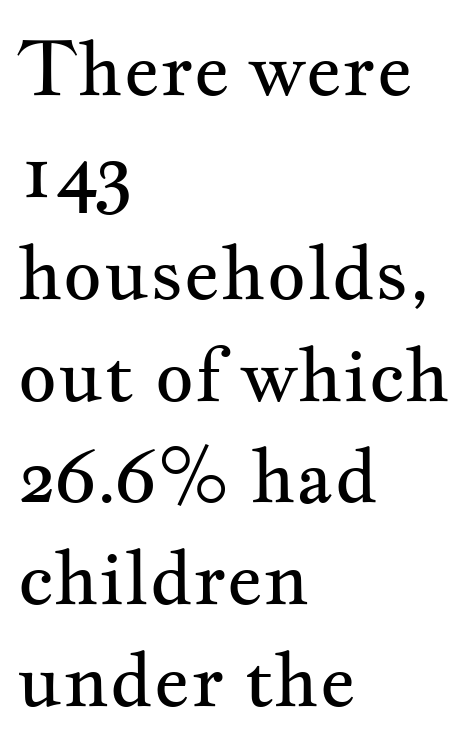
Does the type have serifs? Yes, each stem ends in a small foot. The face used here is proportionally spaced, like ordinary book or web type. Style check: upright. Quick note: interline space is typical. Compared with a centered layout, this one pins lines to the left instead. The letters sit at their default tracking, neither squeezed nor spread.
